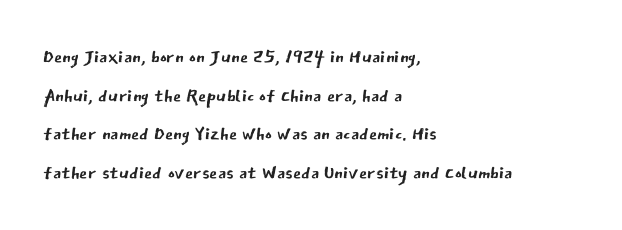
The image shows 26 px text type, upright; set left-aligned, normal line spacing (1.49x), normal letter spacing, not underlined.
